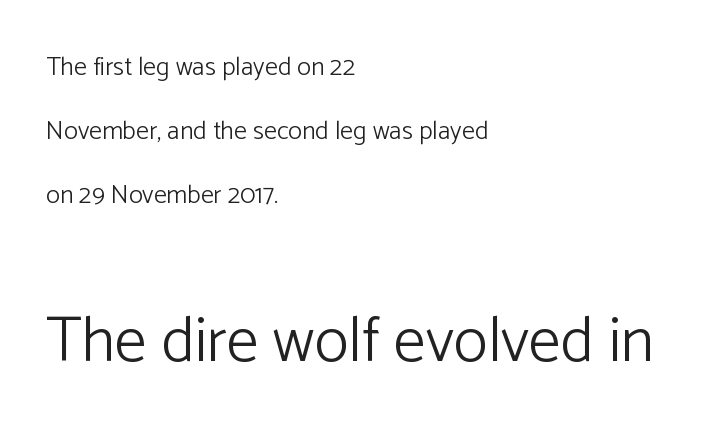
Look at the glyph heights: the lower group is clearly the bigger setting. Varying glyph widths throughout — classic text-font behaviour. Look at the tracking — it's just the regular setting, nothing added. Compared with typical paragraphs, the rows here are farther apart. The setting favours the left margin, as ordinary paragraphs usually do. No italicization has been applied; the sample stays upright.
